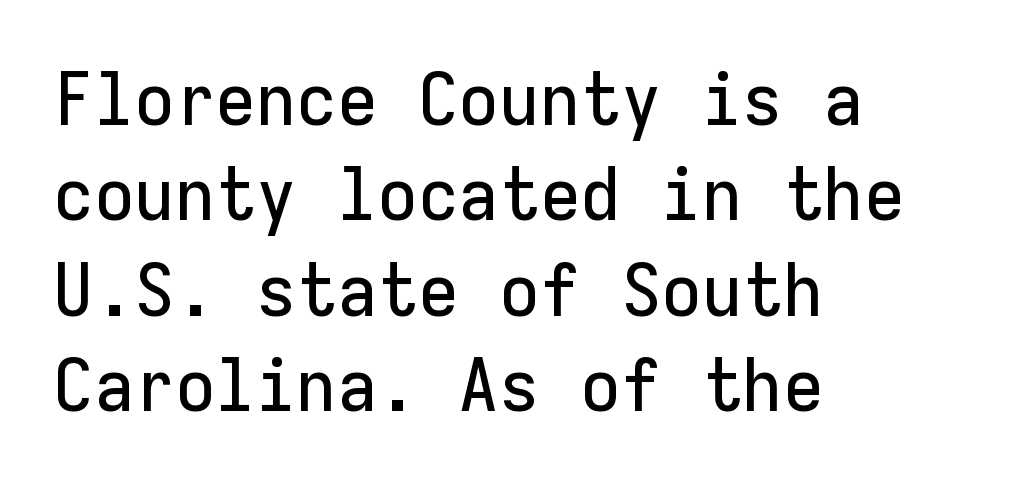
{"serif": "no", "italic": "no", "width": "normal", "stroke_contrast": "low", "x_height": "medium", "monospaced": "yes", "underline": "no", "align": "left", "line_spacing": "normal", "line_spacing_ratio": 1.29, "letter_spacing": "normal", "letter_spacing_em": 0.0, "glyph_px": 74}
